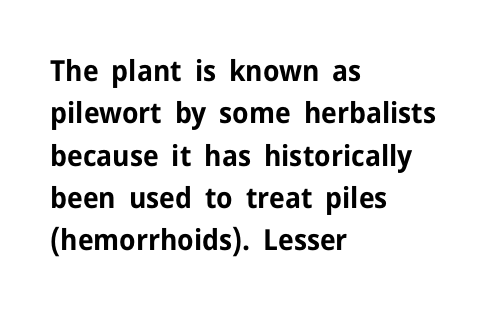
The image shows 29 px bold sans-serif type, upright; set left-aligned, normal line spacing (1.46x), normal letter spacing, not underlined; low stroke contrast and a medium x-height.
